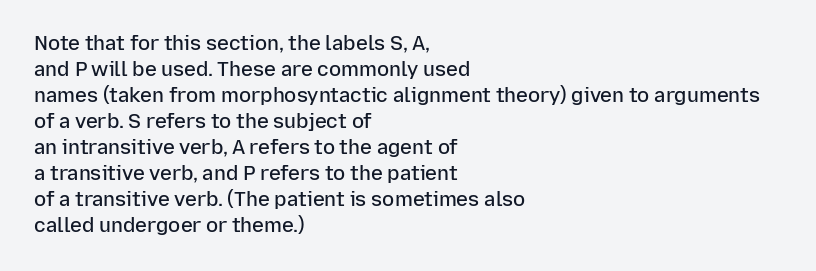
The image shows 20 px text type, upright; set left-aligned, normal line spacing (1.3x), normal letter spacing, not underlined.
